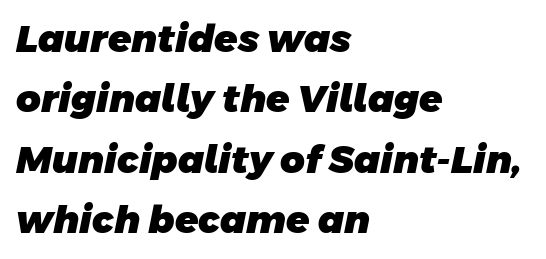
Compared with typical body copy, the letter spacing here is the same. This block has exactly the height ordinary leading produces. Has an underline been added? It has not. Character widths vary here, with narrow letters taking less room than wide ones. Does the copy run flush right? No — it runs flush left.
